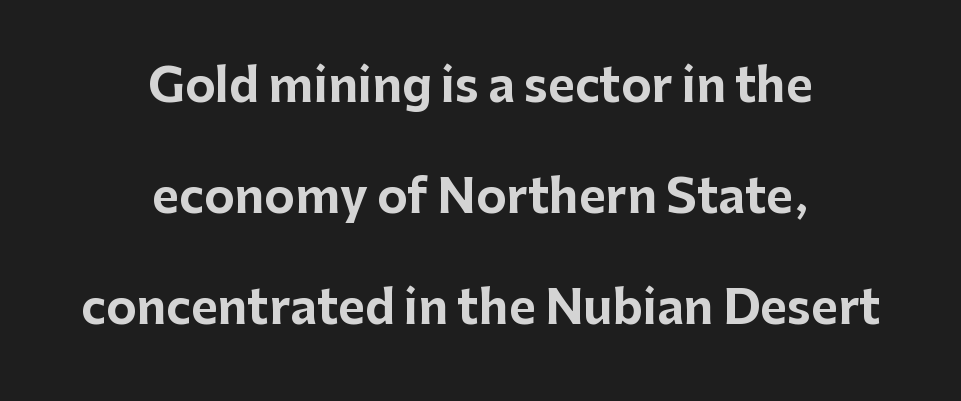
{"serif": "no", "italic": "no", "bold": "yes", "weight": "bold", "width": "normal", "stroke_contrast": "low", "x_height": "medium", "monospaced": "no", "underline": "no", "align": "center", "line_spacing": "loose", "line_spacing_ratio": 2.41, "letter_spacing": "normal", "letter_spacing_em": 0.0, "glyph_px": 46}
